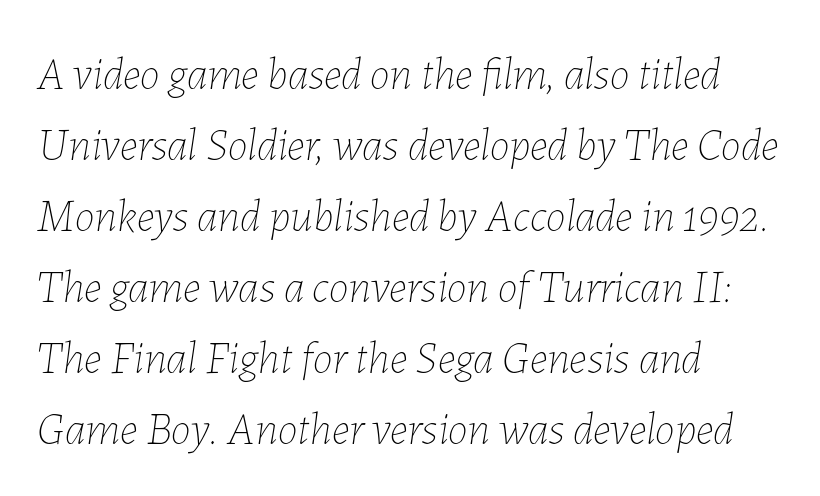
{"italic": "yes", "lean": "right", "slant_degrees": 7, "bold": "no", "weight": "thin", "width": "normal", "stroke_contrast": "low", "x_height": "medium", "monospaced": "no", "underline": "no", "align": "left", "line_spacing": "normal", "line_spacing_ratio": 1.58, "letter_spacing": "normal", "letter_spacing_em": 0.0, "glyph_px": 45}
